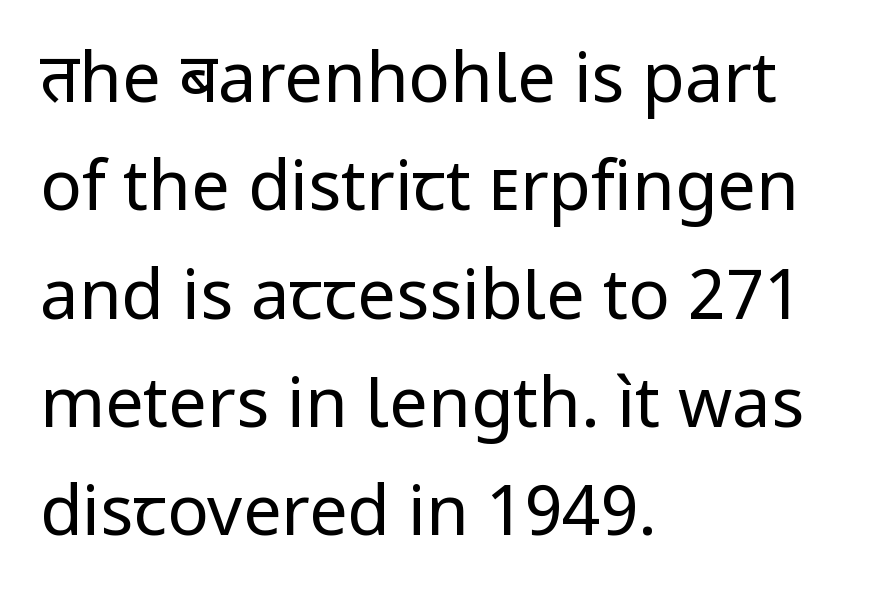
The image shows 69 px regular-weight sans-serif type, upright; set left-aligned, normal line spacing (1.57x), normal letter spacing, not underlined; low stroke contrast and a medium x-height.
